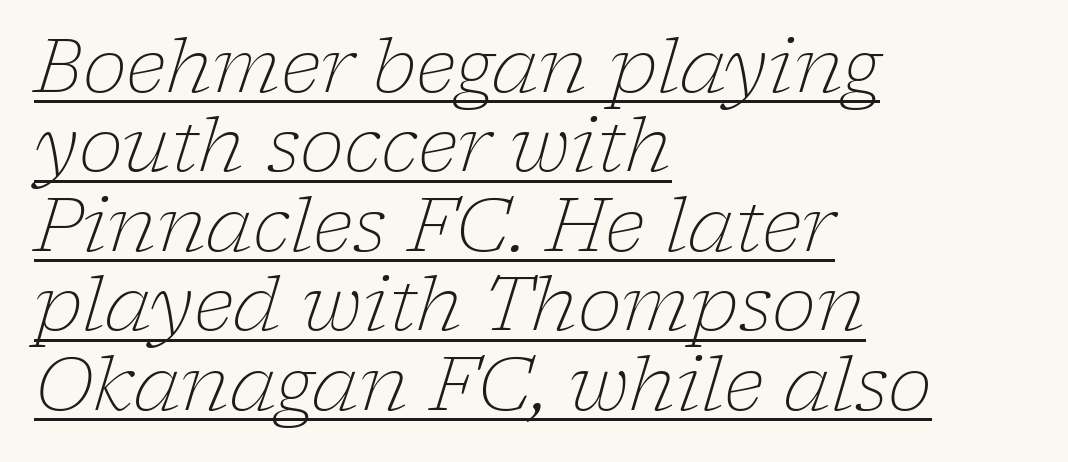
The image shows 75 px light serif type, italic (leaning right); set left-aligned, tight line spacing (1.06x), normal letter spacing, underlined; low stroke contrast and a medium x-height.
